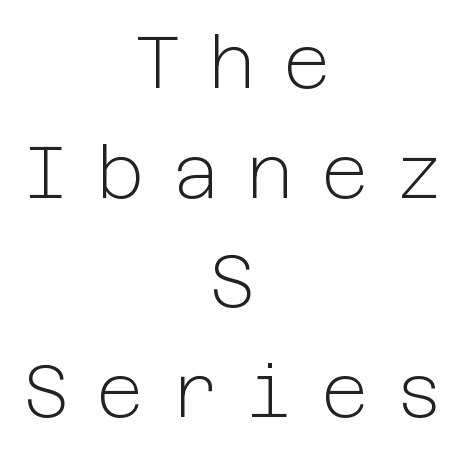
The passage shown stacks its lines at a standard gap. In terms of letterform style, serifs are entirely absent. The font's upright variant was chosen for this text. Is the block centered? Yes — each line is placed symmetrically about the middle.
